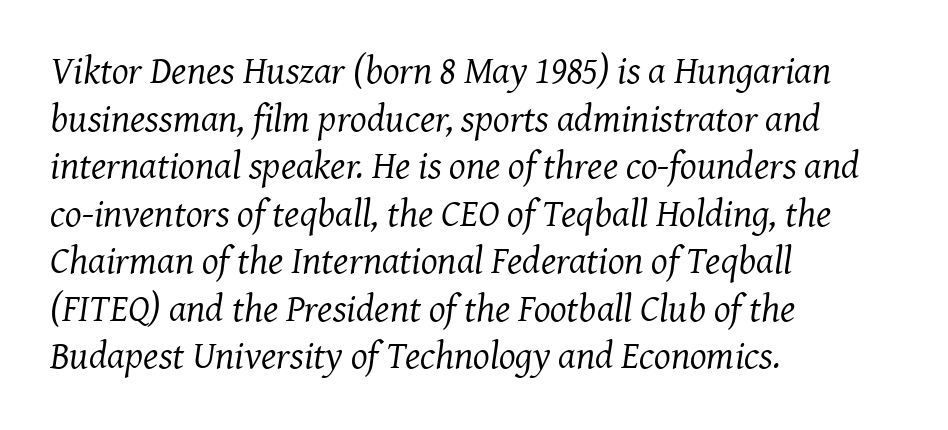
Is this a heavy cut? Hardly; it is regular or lighter. Inter-character spacing is left at the font's built-in metrics. The setting favours the left margin, as ordinary paragraphs usually do. This sample has the flowing, uneven cadence of proportional lettering.
